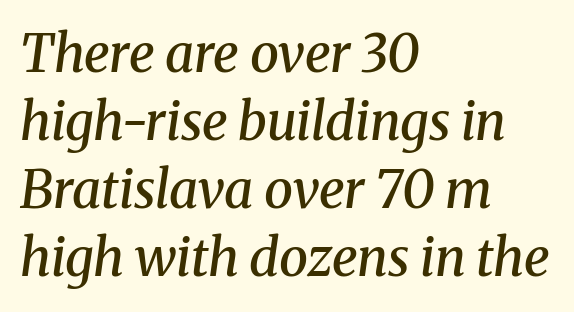
This sample has the flowing, uneven cadence of proportional lettering. Weight: semibold (demi). A clean baseline with only descenders dipping below it. Notice how the stems are inclined rather than vertical — that's the hallmark of italics.
